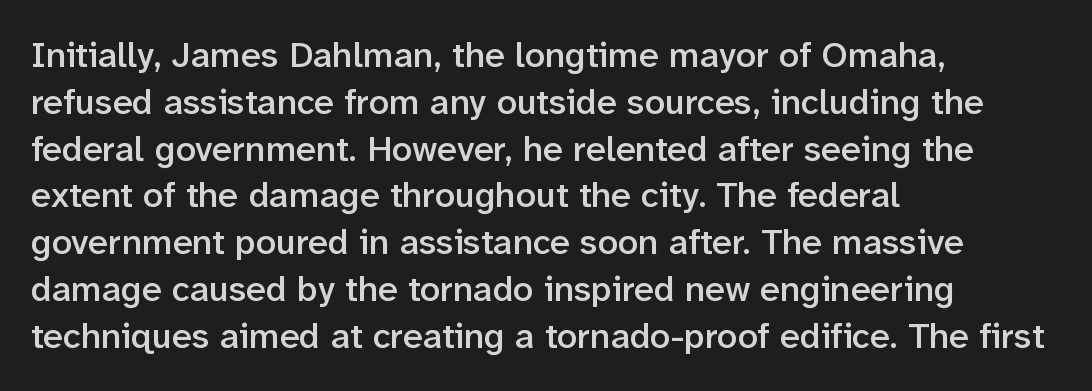
The image shows 36 px semibold sans-serif type, upright; set left-aligned, normal line spacing (1.3x), normal letter spacing, not underlined; low stroke contrast and a medium x-height.
